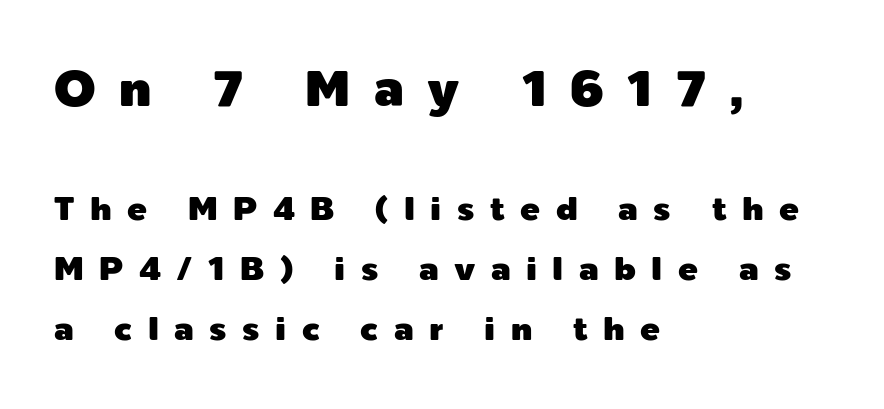
Q: Is the text italic (slanted)? A: No, it is upright.
Q: Is the typeface a serif or a sans-serif typeface? A: Sans-serif.
Q: Is the text underlined? A: No.
Q: How is the paragraph aligned? A: Left-aligned.
Q: Is the spacing between letters normal or unusually wide? A: Unusually wide.
Q: Which block of text is set in a larger size, the first (top) or the second (bottom)? A: The first (top) one.
Q: Width (condensed, normal, or wide)? A: Normal.
Q: x-height? A: Medium.
Q: Monospaced? A: No.
